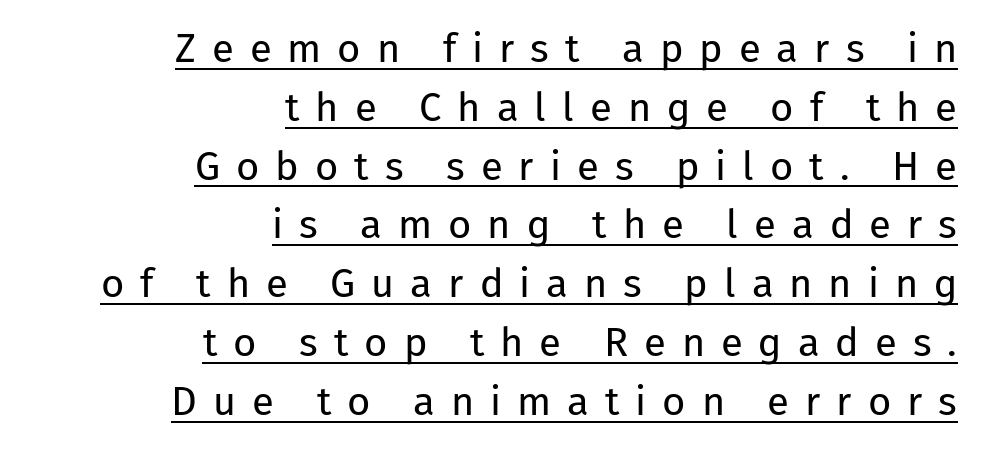
{"serif": "no", "italic": "no", "bold": "no", "weight": "regular", "width": "normal", "stroke_contrast": "low", "x_height": "medium", "monospaced": "no", "underline": "yes", "align": "right", "line_spacing": "normal", "line_spacing_ratio": 1.47, "letter_spacing": "wide", "letter_spacing_em": 0.4, "glyph_px": 40}
